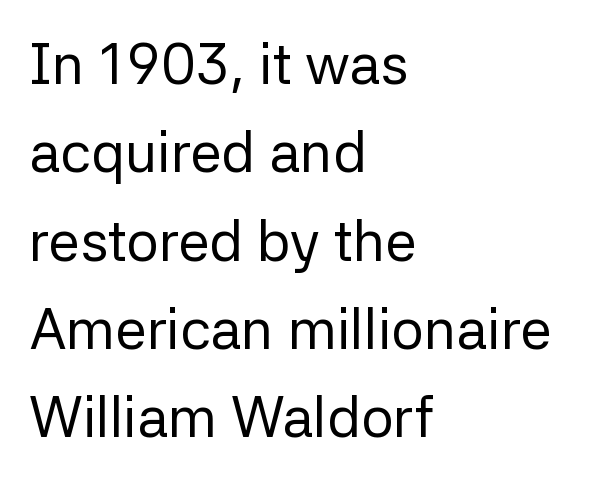
{"serif": "no", "italic": "no", "bold": "no", "weight": "regular", "width": "normal", "stroke_contrast": "low", "x_height": "medium", "monospaced": "no", "underline": "no", "align": "left", "line_spacing": "normal", "line_spacing_ratio": 1.55, "letter_spacing": "normal", "letter_spacing_em": 0.0, "glyph_px": 57}
